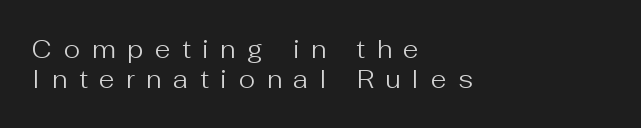
Is there any slant? The stems are plumb. Caption: expanded tracking, letters set apart. Each line starts at the same left margin while the right side varies. Has an underline been added? It has not.
